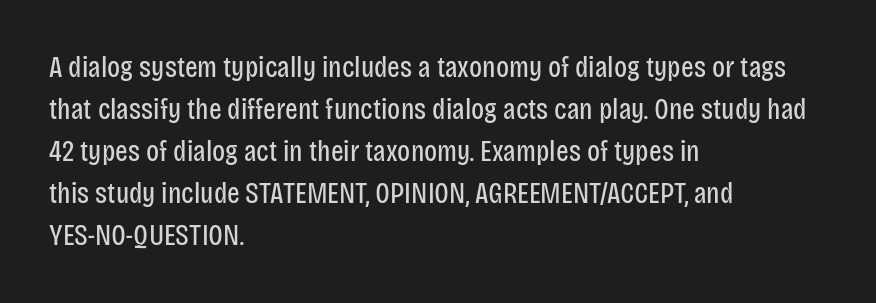
The image shows 30 px regular-weight, condensed sans-serif type, upright; set left-aligned, normal line spacing (1.4x), normal letter spacing, not underlined; low stroke contrast and a large x-height.
